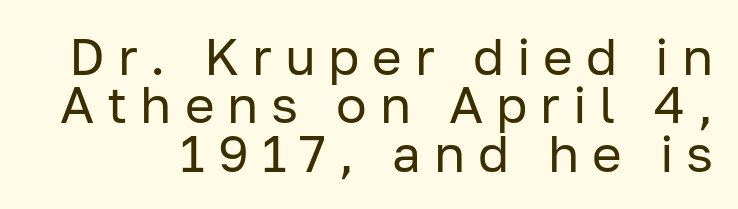
{"serif": "no", "italic": "no", "bold": "no", "weight": "regular", "width": "normal", "stroke_contrast": "low", "x_height": "medium", "monospaced": "no", "underline": "no", "line_spacing": "tight", "line_spacing_ratio": 0.95, "letter_spacing": "wide", "letter_spacing_em": 0.25, "glyph_px": 51}
